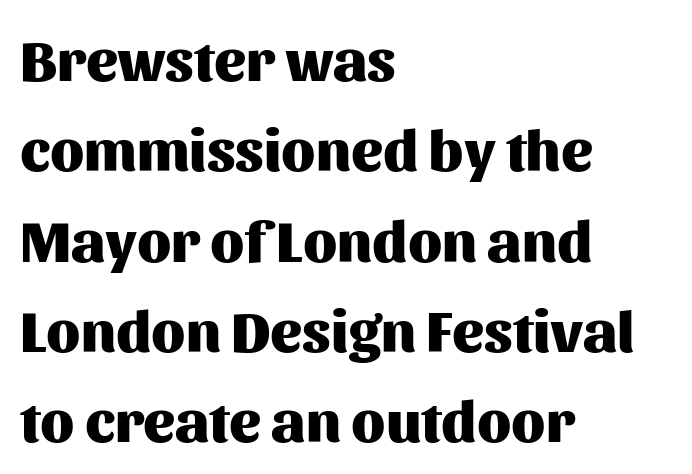
{"serif": "no", "italic": "no", "bold": "yes", "weight": "heavy", "width": "normal", "stroke_contrast": "medium", "x_height": "medium", "monospaced": "no", "underline": "no", "align": "left", "line_spacing": "normal", "line_spacing_ratio": 1.53, "letter_spacing": "normal", "letter_spacing_em": 0.0, "glyph_px": 59}
